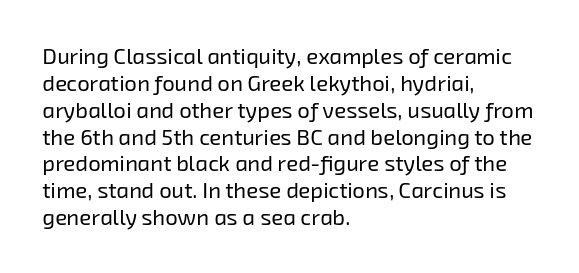
Q: Is the text bold? A: No.
Q: Is the text underlined? A: No.
Q: How is the paragraph aligned? A: Left-aligned.
Q: Is the spacing between letters normal or unusually wide? A: Normal.
